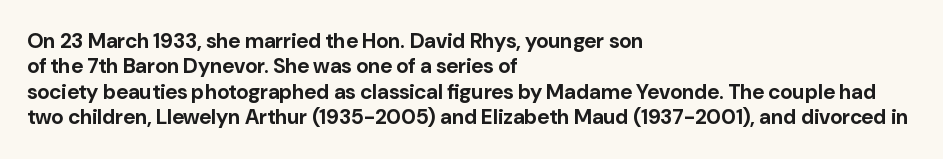
The image shows 21 px bold type, upright; set left-aligned, line spacing 1.21x, normal letter spacing, not underlined.
